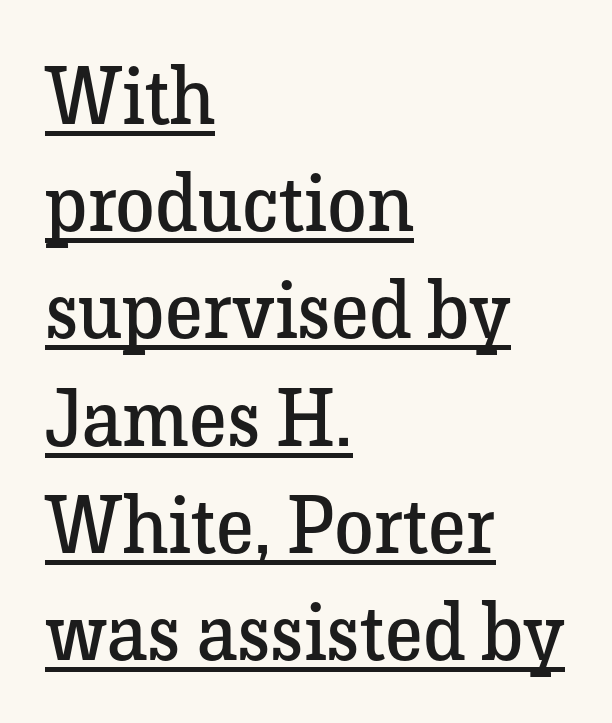
The image shows 80 px regular-weight serif type, upright; set left-aligned, normal line spacing (1.34x), normal letter spacing, underlined; low stroke contrast and a medium x-height.
